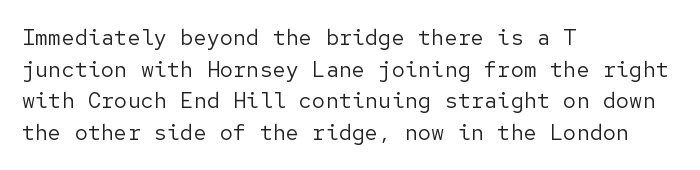
The image shows 22 px text type, upright; set left-aligned, normal line spacing (1.44x), normal letter spacing, not underlined.
